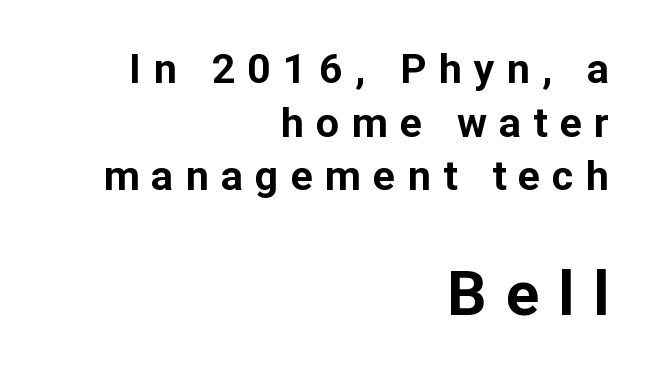
Size contrast runs from small at the top to large at the bottom. Teacher's note: observe the even right margin — that is flush-right alignment. Each word looks stretched out because of the extra space between its letters. You can tell from the bare stems that sans-serif type was used. This is heavy type, rendered in bold. The block of text has a typical density, with ordinary space between rows.
